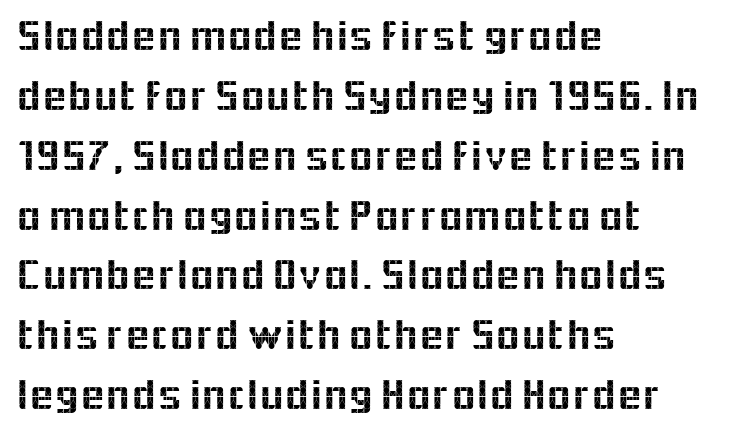
The image shows 45 px sans-serif type, upright; set left-aligned, normal line spacing (1.33x), normal letter spacing, not underlined; a medium x-height.
